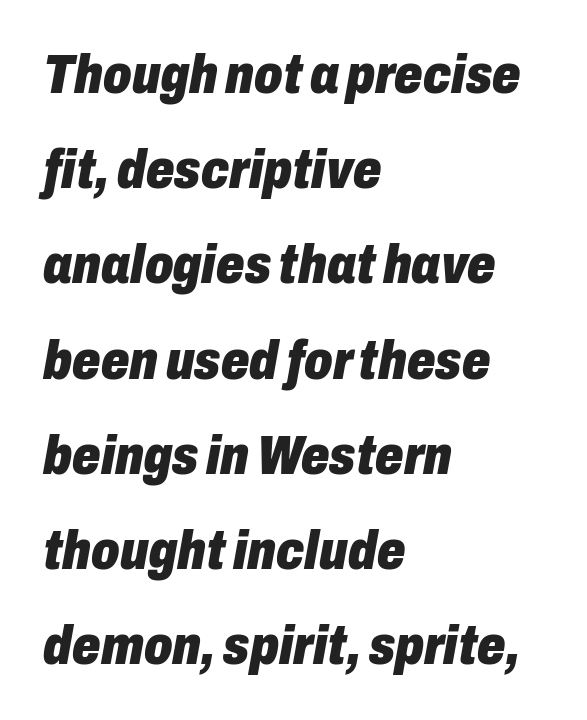
Honestly, the row spacing looks completely unremarkable. Do the characters align in a grid? No, the font is proportional. The gaps between neighbouring characters are ordinary and unremarkable. I'd describe the lettering as bold — thick and assertive.
